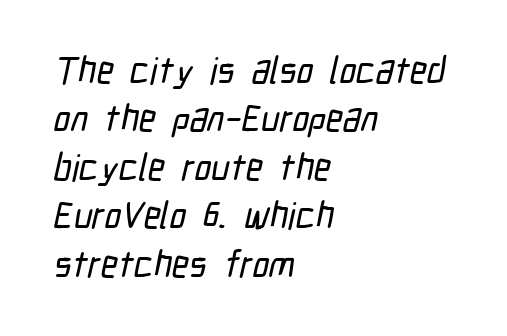
Q: Is the typeface a serif or a sans-serif typeface? A: Sans-serif.
Q: Is the text underlined? A: No.
Q: How is the paragraph aligned? A: Left-aligned.
Q: Is the spacing between letters normal or unusually wide? A: Normal.
Q: Is the spacing between lines tight, normal or loose? A: Normal.
Q: Width (condensed, normal, or wide)? A: Condensed.
Q: Stroke contrast? A: Low.
Q: x-height? A: Medium.
Q: Monospaced? A: No.
